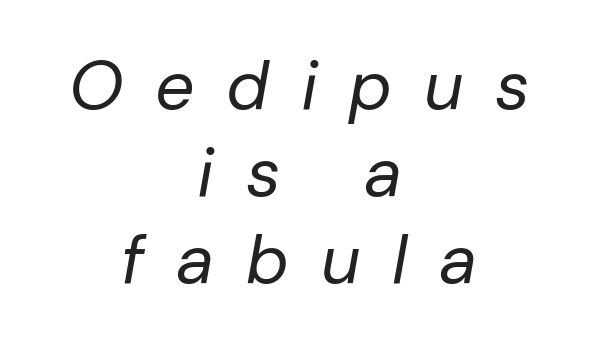
The image shows 69 px regular-weight type, italic (leaning right); set centered, normal line spacing (1.26x), unusually wide letter spacing (+0.46 em), not underlined; low stroke contrast and a medium x-height.
